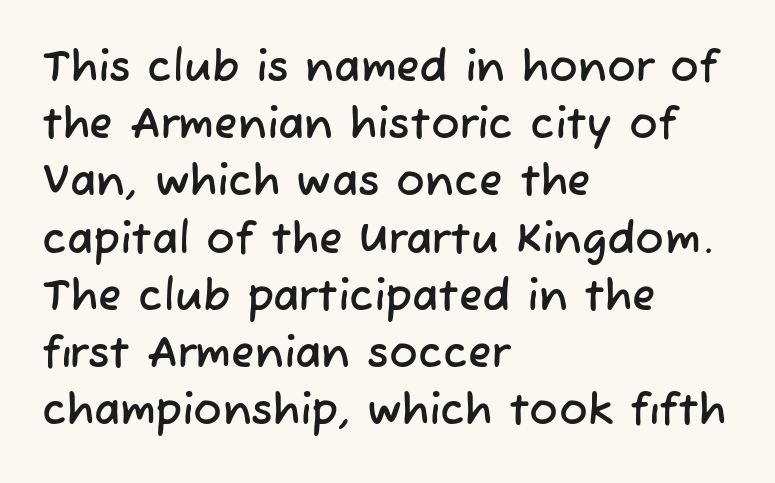
The image shows 43 px sans-serif type; set left-aligned, normal line spacing (1.33x), normal letter spacing, not underlined; low stroke contrast and a medium x-height.
